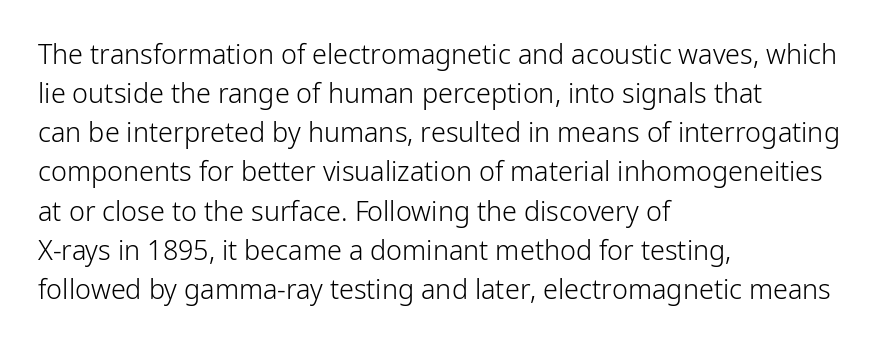
Default kerning and tracking; the words read as compact shapes. No heavy texture on the line: the type isn't bold. A roman cut, with each character standing at attention. Notice how the passage keeps a crisp vertical edge on the left only. Bare-footed words on every line.
